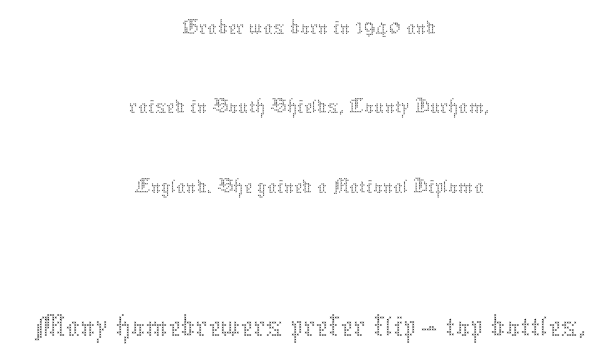
Which margin do the lines hug? Neither — every line sits in the middle. The composition opens small and finishes big. The space between consecutive lines is moderate. Clear beneath every line of the passage. Observe the ordinary spacing: letters are neighbours, not strangers. If you drew a line through each stem, it would be perfectly vertical.
